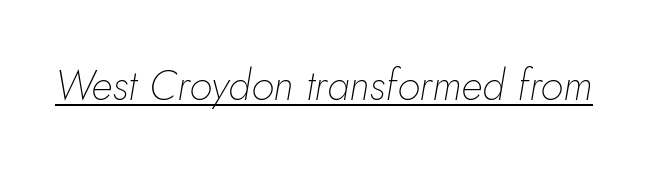
{"italic": "yes", "lean": "right", "slant_degrees": 5, "bold": "no", "weight": "thin", "width": "normal", "stroke_contrast": "low", "x_height": "small", "monospaced": "no", "underline": "yes", "letter_spacing": "normal", "letter_spacing_em": 0.0, "glyph_px": 42}
